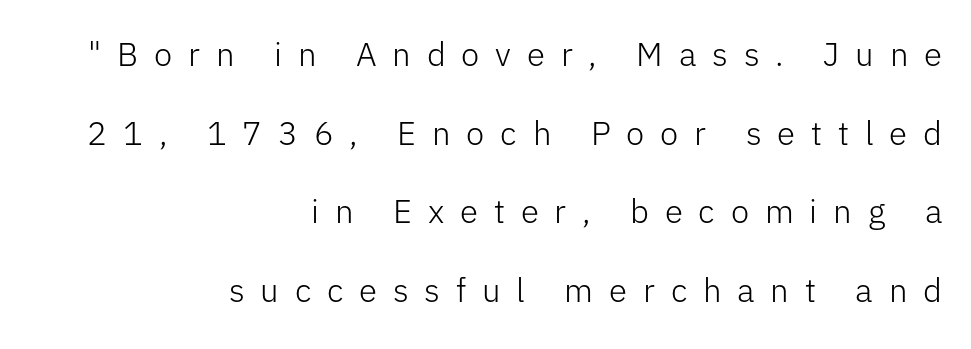
Q: Is the text bold? A: No.
Q: Is the text italic (slanted)? A: No, it is upright.
Q: Is the typeface a serif or a sans-serif typeface? A: Sans-serif.
Q: Is the text underlined? A: No.
Q: How is the paragraph aligned? A: Right-aligned.
Q: Is the spacing between letters normal or unusually wide? A: Unusually wide.
Q: Is the spacing between lines tight, normal or loose? A: Loose.
Q: Width (condensed, normal, or wide)? A: Normal.
Q: Stroke contrast? A: Low.
Q: x-height? A: Medium.
Q: Monospaced? A: No.
